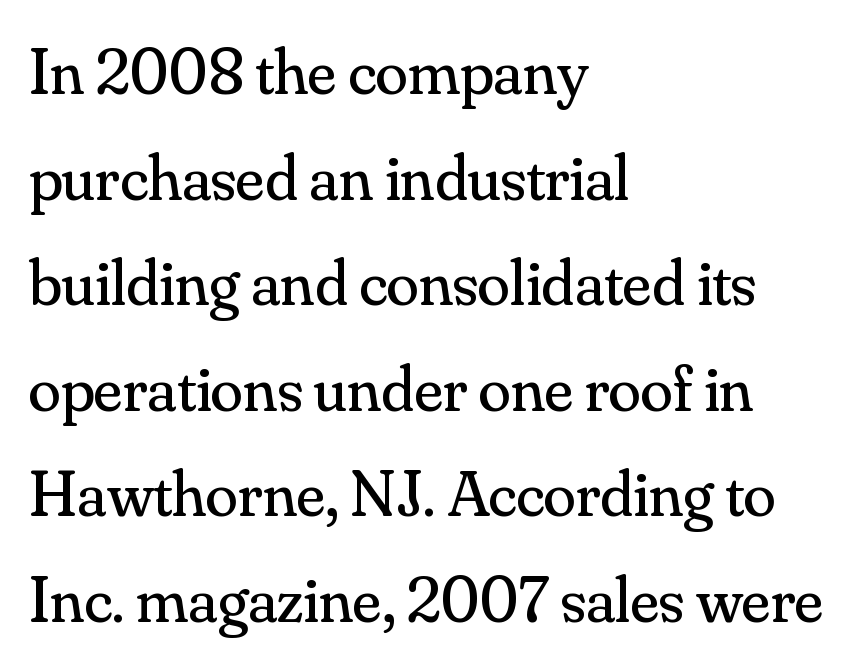
Q: Is the text bold? A: No.
Q: Is the text italic (slanted)? A: No, it is upright.
Q: Is the typeface a serif or a sans-serif typeface? A: Serif.
Q: Is the text underlined? A: No.
Q: How is the paragraph aligned? A: Left-aligned.
Q: Is the spacing between letters normal or unusually wide? A: Normal.
Q: Is the spacing between lines tight, normal or loose? A: Normal.
Q: Width (condensed, normal, or wide)? A: Normal.
Q: Stroke contrast? A: Medium.
Q: x-height? A: Small.
Q: Monospaced? A: No.
